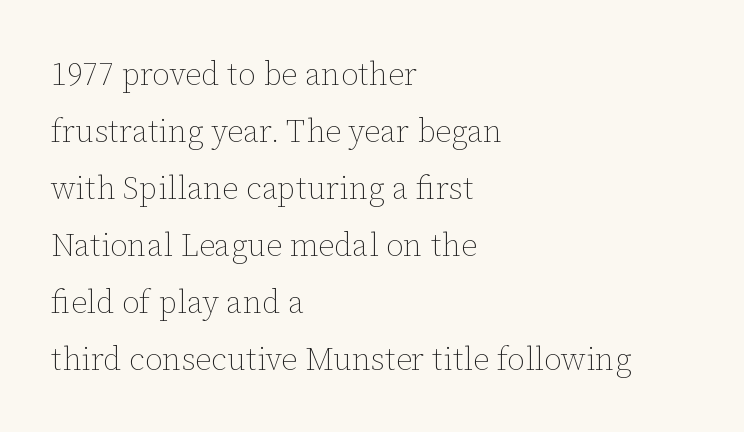
The image shows 32 px thin type, upright; set left-aligned, line spacing 1.78x, normal letter spacing, not underlined; low stroke contrast and a medium x-height.
